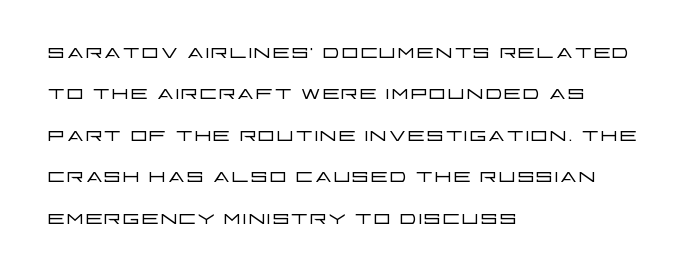
Q: Is the text bold? A: No.
Q: Is the text italic (slanted)? A: No, it is upright.
Q: Is the typeface a serif or a sans-serif typeface? A: Sans-serif.
Q: Is the text underlined? A: No.
Q: How is the paragraph aligned? A: Left-aligned.
Q: Is the spacing between letters normal or unusually wide? A: Normal.
Q: Is the spacing between lines tight, normal or loose? A: Normal.
Q: Width (condensed, normal, or wide)? A: Wide.
Q: Stroke contrast? A: Low.
Q: x-height? A: Large.
Q: Monospaced? A: No.
